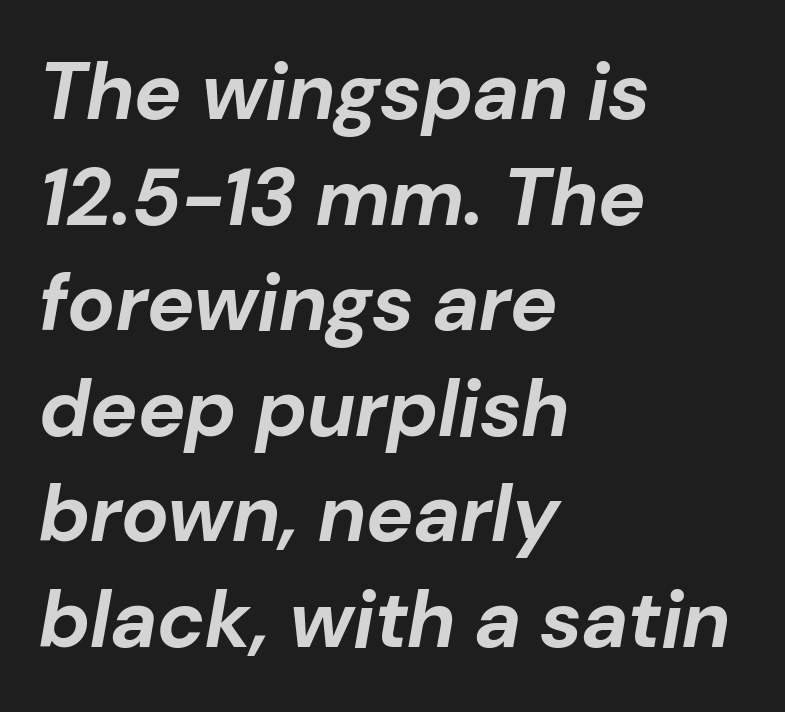
{"italic": "yes", "lean": "right", "slant_degrees": 10, "bold": "yes", "weight": "bold", "width": "normal", "stroke_contrast": "low", "x_height": "medium", "monospaced": "no", "underline": "no", "align": "left", "line_spacing": "normal", "line_spacing_ratio": 1.32, "letter_spacing": "normal", "letter_spacing_em": 0.0, "glyph_px": 80}
